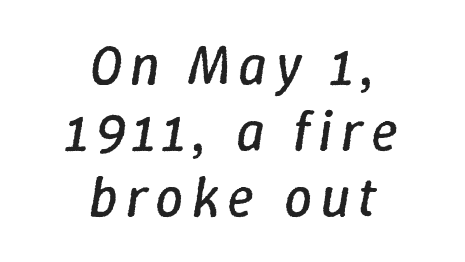
The image shows 56 px regular-weight type, italic (leaning right); set centered, line spacing 1.18x, not underlined; low stroke contrast and a medium x-height.
